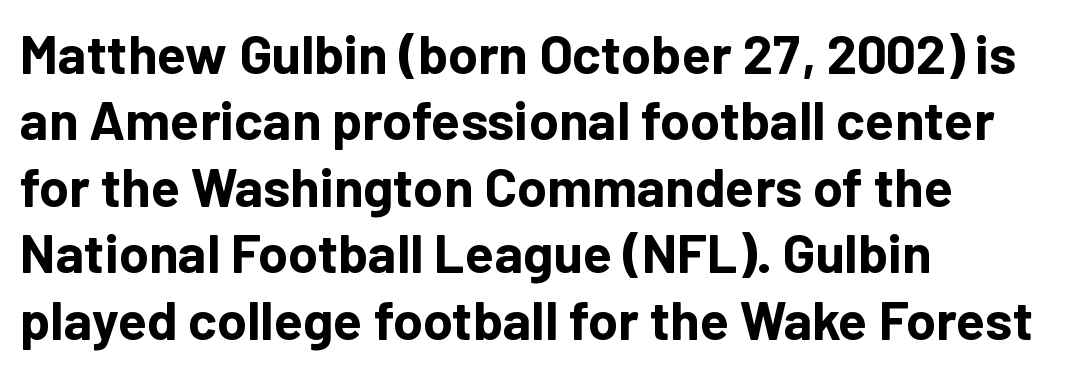
This sample has the flowing, uneven cadence of proportional lettering. Default kerning and tracking; the words read as compact shapes. The area under the type is left untouched. You'd pick this weight for a headline — it's a proper bold.
